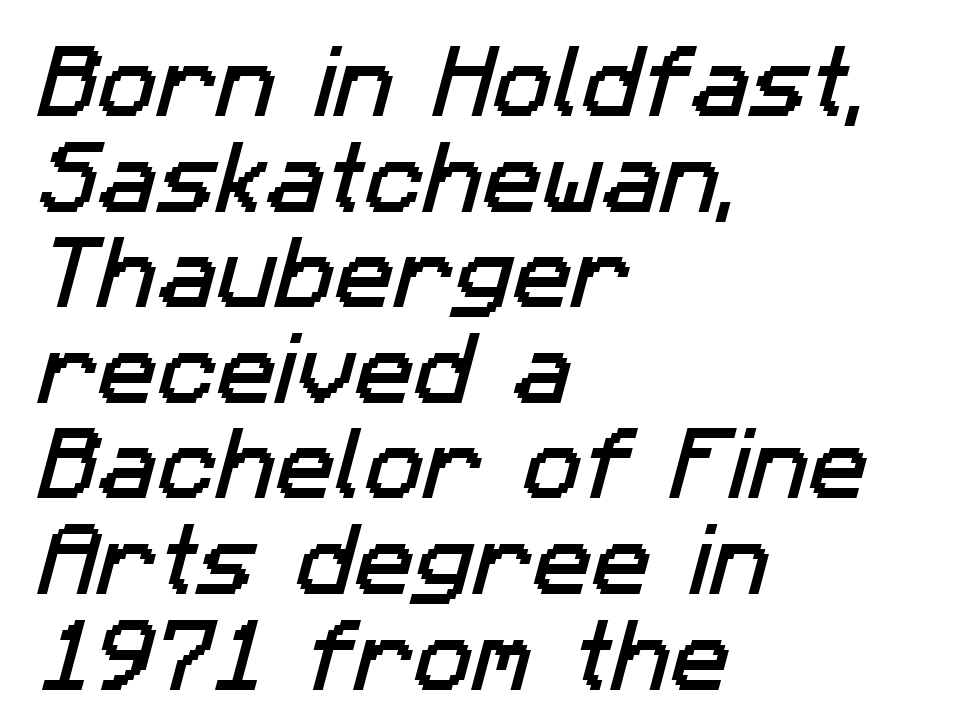
The image shows 79 px sans-serif type; set left-aligned, line spacing 1.21x, normal letter spacing, not underlined; low stroke contrast and a medium x-height.
